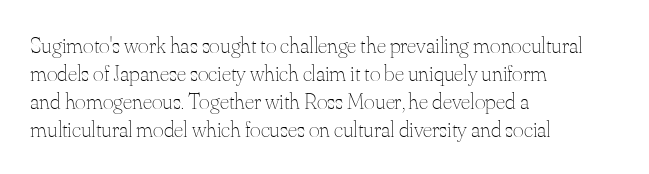
{"italic": "no", "bold": "no", "underline": "no", "align": "left", "line_spacing_ratio": 1.22, "letter_spacing": "normal", "letter_spacing_em": 0.0, "glyph_px": 23}
